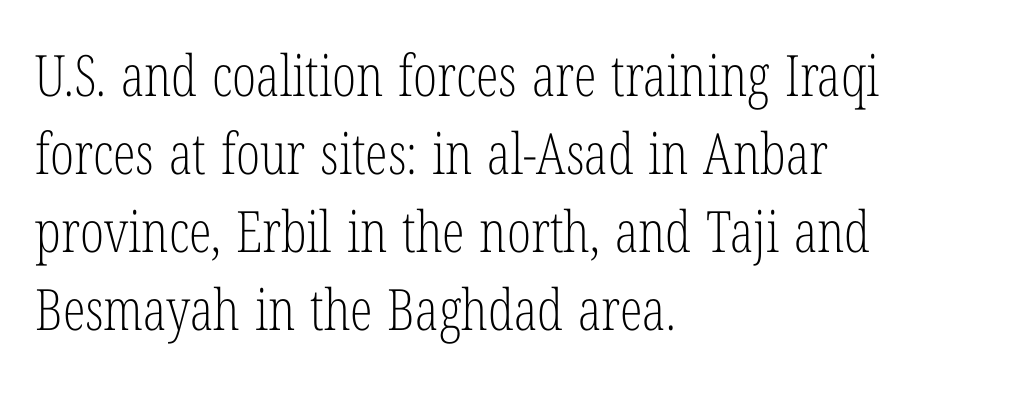
The image shows 57 px light, condensed serif type, upright; set left-aligned, normal line spacing (1.37x), normal letter spacing, not underlined; low stroke contrast and a medium x-height.
